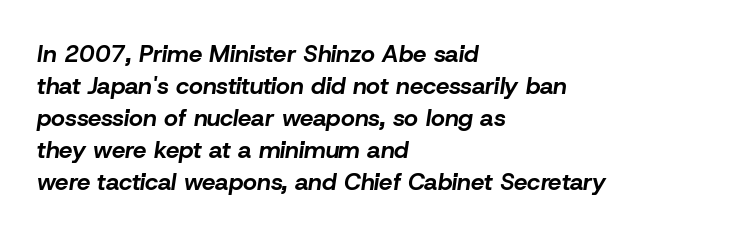
If you drew a ruler down the left edge, every line would touch it. The face used here is rendered with its standard letterfit. When letters slant like this, we call the style italic. Horizontal bands of white between lines are of average thickness. Look at the stroke-to-counter ratio: heavy, a bold. Anything drawn beneath the words? Only blank space.
